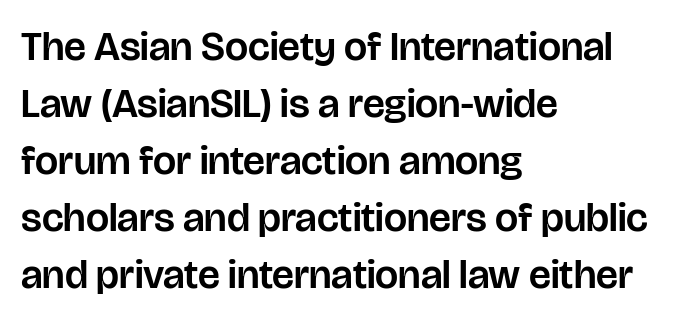
Q: Is the text italic (slanted)? A: No, it is upright.
Q: Is the typeface a serif or a sans-serif typeface? A: Sans-serif.
Q: Is the text underlined? A: No.
Q: How is the paragraph aligned? A: Left-aligned.
Q: Is the spacing between letters normal or unusually wide? A: Normal.
Q: Is the spacing between lines tight, normal or loose? A: Normal.
Q: Width (condensed, normal, or wide)? A: Normal.
Q: Stroke contrast? A: Low.
Q: x-height? A: Large.
Q: Monospaced? A: No.
